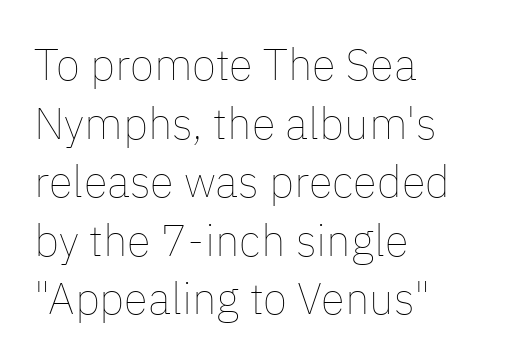
{"italic": "no", "bold": "no", "weight": "thin", "width": "normal", "stroke_contrast": "low", "x_height": "medium", "monospaced": "no", "underline": "no", "align": "left", "line_spacing": "normal", "line_spacing_ratio": 1.33, "letter_spacing": "normal", "letter_spacing_em": 0.0, "glyph_px": 44}
